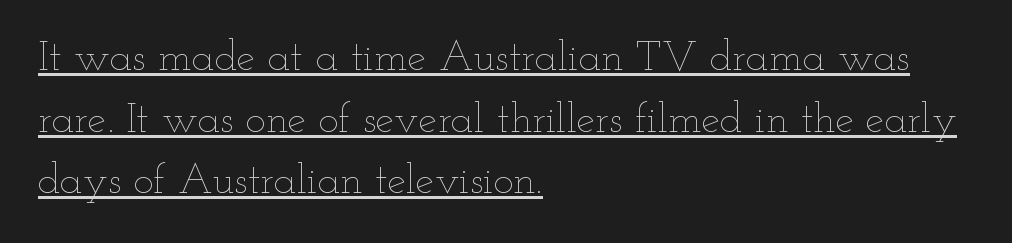
Q: Is the text bold? A: No.
Q: Is the text italic (slanted)? A: No, it is upright.
Q: Is the text underlined? A: Yes.
Q: How is the paragraph aligned? A: Left-aligned.
Q: Is the spacing between letters normal or unusually wide? A: Normal.
Q: Is the spacing between lines tight, normal or loose? A: Normal.
Q: Width (condensed, normal, or wide)? A: Wide.
Q: Stroke contrast? A: Low.
Q: x-height? A: Small.
Q: Monospaced? A: No.
